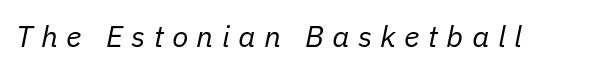
{"italic": "yes", "lean": "right", "slant_degrees": 11, "bold": "no", "weight": "regular", "width": "normal", "stroke_contrast": "low", "x_height": "medium", "monospaced": "no", "underline": "no", "letter_spacing": "wide", "letter_spacing_em": 0.28, "glyph_px": 30}
